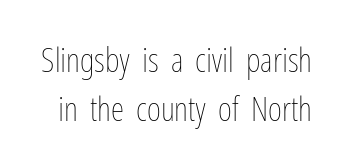
The image shows 34 px thin, condensed type, upright; set normal line spacing (1.44x), normal letter spacing, not underlined; low stroke contrast and a medium x-height.
